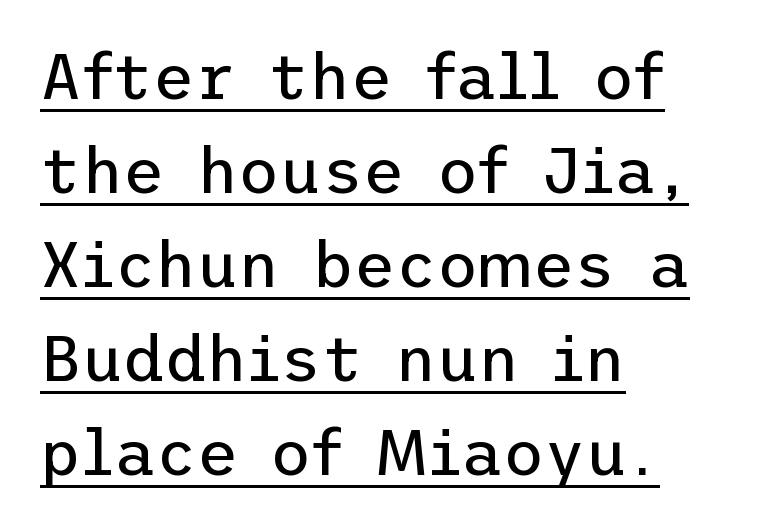
Q: Is the text bold? A: No.
Q: Is the text italic (slanted)? A: No, it is upright.
Q: Is the typeface a serif or a sans-serif typeface? A: Sans-serif.
Q: Is the text underlined? A: Yes.
Q: How is the paragraph aligned? A: Left-aligned.
Q: Is the spacing between letters normal or unusually wide? A: Normal.
Q: Is the spacing between lines tight, normal or loose? A: Normal.
Q: Width (condensed, normal, or wide)? A: Normal.
Q: Stroke contrast? A: Low.
Q: x-height? A: Medium.
